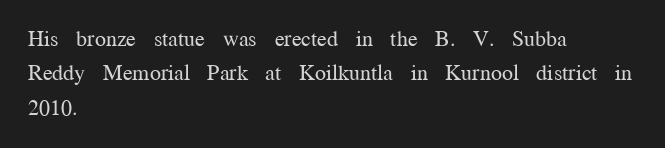
Q: Is the text bold? A: No.
Q: Is the text italic (slanted)? A: No, it is upright.
Q: Is the text underlined? A: No.
Q: How is the paragraph aligned? A: Left-aligned.
Q: Is the spacing between letters normal or unusually wide? A: Normal.
Q: Is the spacing between lines tight, normal or loose? A: Normal.
